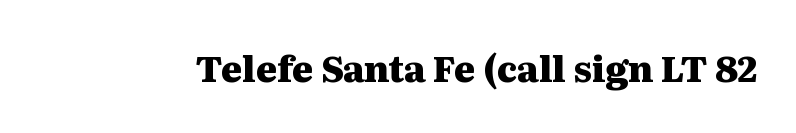
Q: Is the text bold? A: Yes.
Q: Is the text italic (slanted)? A: No, it is upright.
Q: Is the typeface a serif or a sans-serif typeface? A: Serif.
Q: Is the text underlined? A: No.
Q: Is the spacing between letters normal or unusually wide? A: Normal.
Q: Width (condensed, normal, or wide)? A: Wide.
Q: Stroke contrast? A: Medium.
Q: x-height? A: Medium.
Q: Monospaced? A: No.
